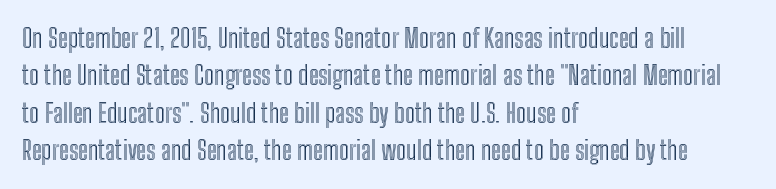
Q: Is the text italic (slanted)? A: No, it is upright.
Q: Is the text underlined? A: No.
Q: How is the paragraph aligned? A: Left-aligned.
Q: Is the spacing between letters normal or unusually wide? A: Normal.
Q: Is the spacing between lines tight, normal or loose? A: Normal.
